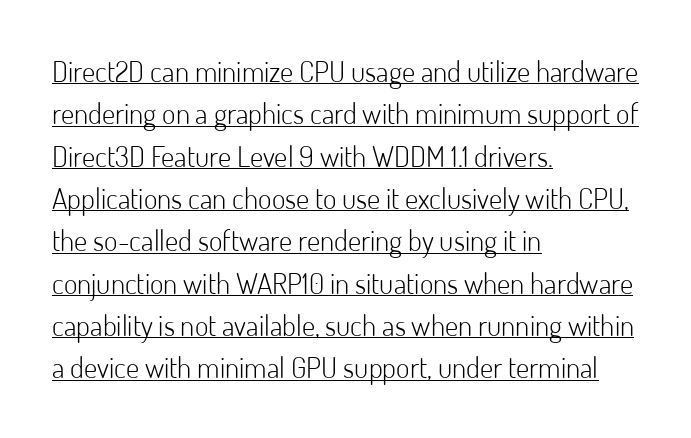
Characters follow at the spacing the type designer built in. Weight class: somewhere from thin through regular. The passage shown is underscored from start to finish. This sample keeps an unexceptional amount of space between lines. Line beginnings align vertically; line endings do not. Italic? Not at all — the glyphs are vertical.
